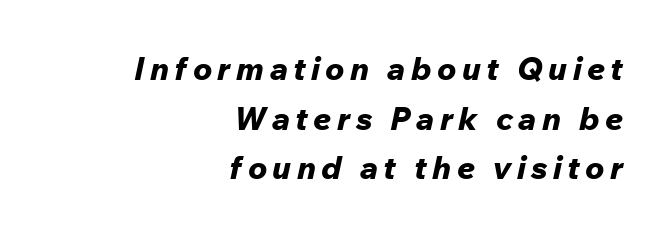
Q: Is the text bold? A: Yes.
Q: Is the text italic (slanted)? A: Yes, it leans right by about 12 degrees.
Q: Is the text underlined? A: No.
Q: How is the paragraph aligned? A: Right-aligned.
Q: Is the spacing between lines tight, normal or loose? A: Normal.
Q: Width (condensed, normal, or wide)? A: Normal.
Q: Stroke contrast? A: Low.
Q: x-height? A: Medium.
Q: Monospaced? A: No.
